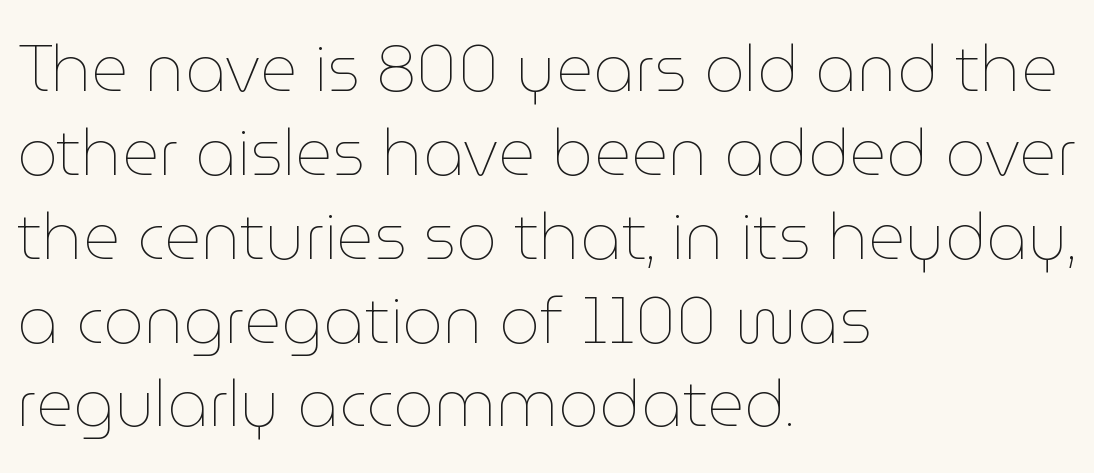
{"italic": "no", "bold": "no", "weight": "thin", "width": "normal", "stroke_contrast": "low", "x_height": "medium", "monospaced": "no", "underline": "no", "align": "left", "line_spacing": "normal", "line_spacing_ratio": 1.31, "letter_spacing": "normal", "letter_spacing_em": 0.0, "glyph_px": 64}
